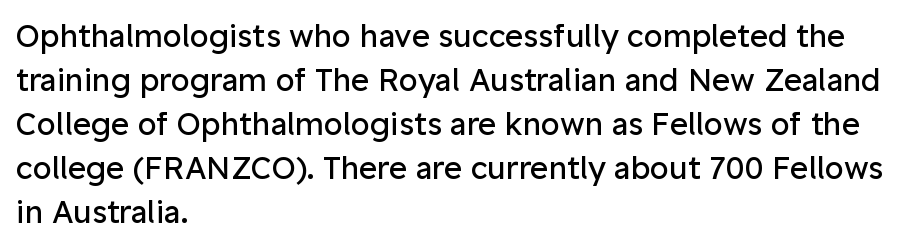
{"serif": "no", "italic": "no", "bold": "no", "weight": "regular", "width": "normal", "stroke_contrast": "low", "x_height": "medium", "monospaced": "no", "underline": "no", "align": "left", "line_spacing": "normal", "line_spacing_ratio": 1.42, "letter_spacing": "normal", "letter_spacing_em": 0.0, "glyph_px": 31}
